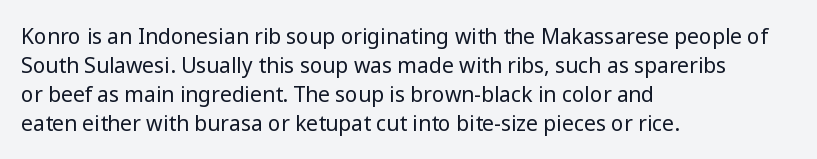
The image shows 21 px text type, upright; set left-aligned, normal line spacing (1.38x), normal letter spacing, not underlined.
